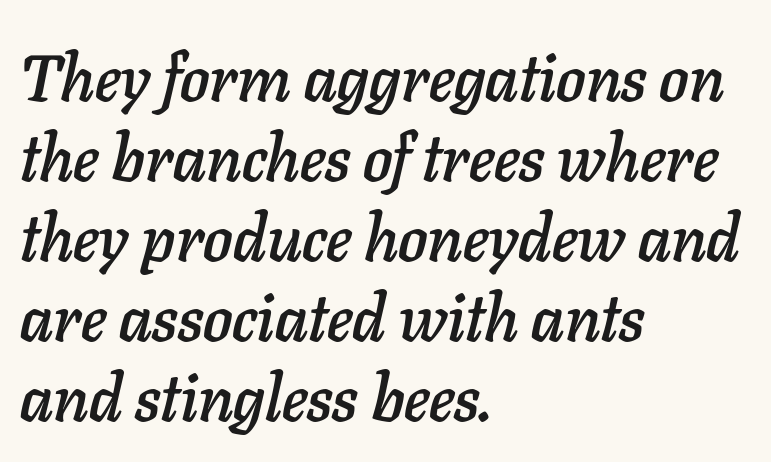
Short note: letters normally spaced. Slanted lettering throughout. Letters rest on an invisible, unmarked baseline. Proportional: the letters do not fall into vertical columns. Alignment: flush left.
